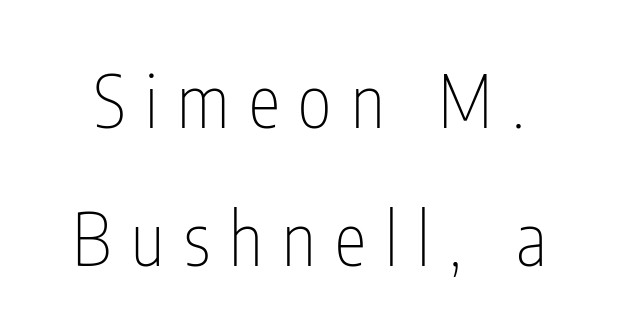
Reading down the column, the eye jumps a long way to each next line. The passage shown has open, widely tracked lettering throughout. Grotesque or geometric, the face here clearly has no serifs. Stem width sits at or under what a default text font uses.
